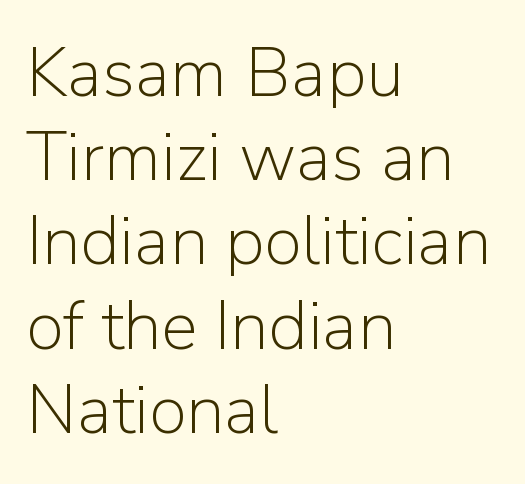
Q: Is the text bold? A: No.
Q: Is the text italic (slanted)? A: No, it is upright.
Q: Is the typeface a serif or a sans-serif typeface? A: Sans-serif.
Q: Is the text underlined? A: No.
Q: How is the paragraph aligned? A: Left-aligned.
Q: Is the spacing between letters normal or unusually wide? A: Normal.
Q: Width (condensed, normal, or wide)? A: Normal.
Q: Stroke contrast? A: Low.
Q: x-height? A: Medium.
Q: Monospaced? A: No.
